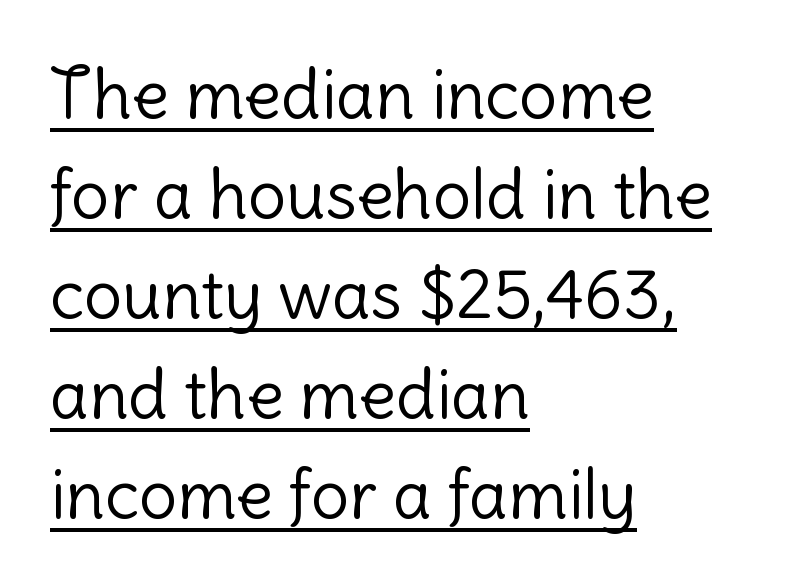
{"serif": "no", "italic": "no", "bold": "no", "weight": "light", "width": "normal", "stroke_contrast": "low", "x_height": "medium", "monospaced": "no", "underline": "yes", "align": "left", "line_spacing": "normal", "line_spacing_ratio": 1.47, "letter_spacing": "normal", "letter_spacing_em": 0.0, "glyph_px": 68}
